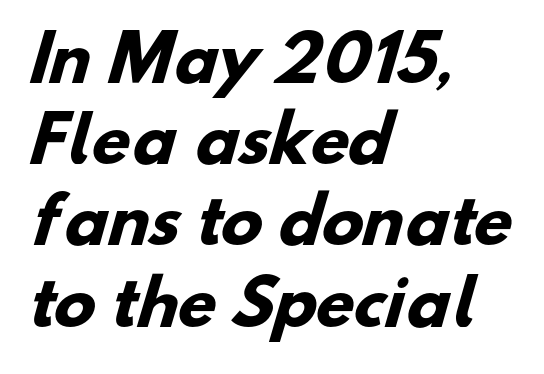
The typesetter chose a ragged-right arrangement here. Default kerning and tracking; the words read as compact shapes. The specimen omits any rule beneath the text block's lines. Character widths vary here, with narrow letters taking less room than wide ones.
